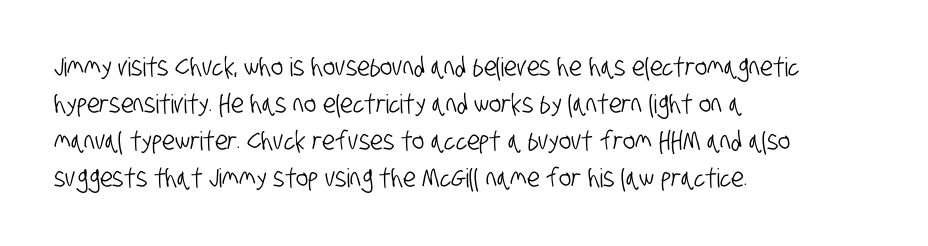
Honestly, the row spacing looks completely unremarkable. Every row of glyphs begins at an identical x-position on the left. The strip under each line holds only bare page. Here the glyphs are tracked normally, forming tight word shapes.
